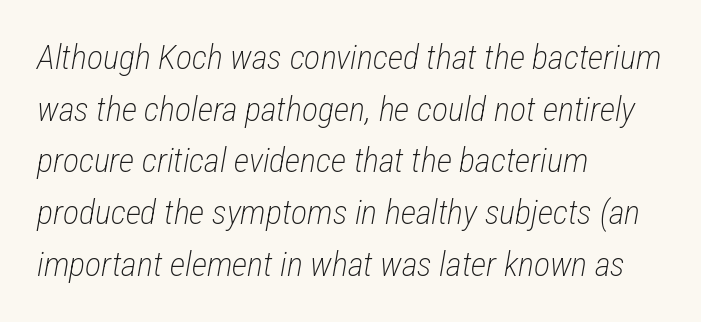
{"italic": "yes", "lean": "right", "slant_degrees": 12, "bold": "no", "weight": "light", "width": "condensed", "stroke_contrast": "low", "x_height": "medium", "monospaced": "no", "underline": "no", "align": "left", "line_spacing": "normal", "line_spacing_ratio": 1.52, "letter_spacing": "normal", "letter_spacing_em": 0.0, "glyph_px": 34}
